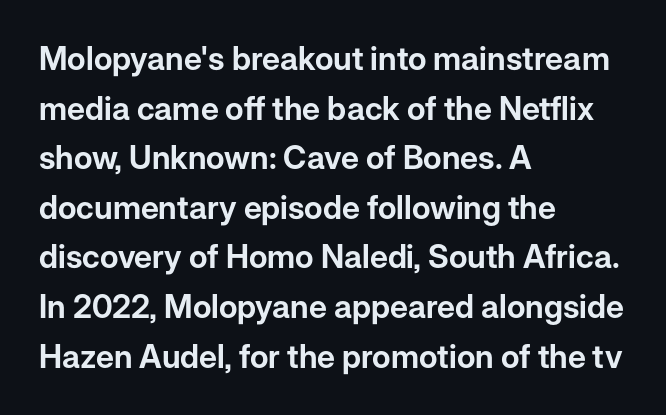
Q: Is the text italic (slanted)? A: No, it is upright.
Q: Is the typeface a serif or a sans-serif typeface? A: Sans-serif.
Q: Is the text underlined? A: No.
Q: How is the paragraph aligned? A: Left-aligned.
Q: Is the spacing between letters normal or unusually wide? A: Normal.
Q: Is the spacing between lines tight, normal or loose? A: Normal.
Q: Width (condensed, normal, or wide)? A: Normal.
Q: Stroke contrast? A: Low.
Q: x-height? A: Medium.
Q: Monospaced? A: No.
